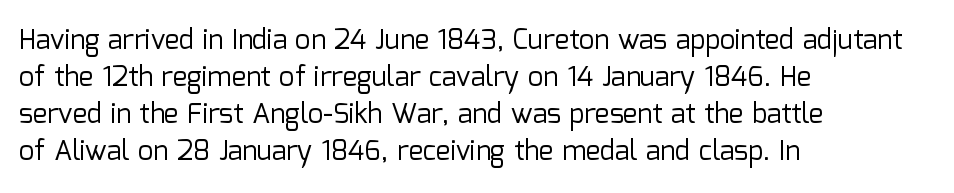
The image shows 27 px text type, upright; set left-aligned, normal line spacing (1.37x), normal letter spacing, not underlined.
